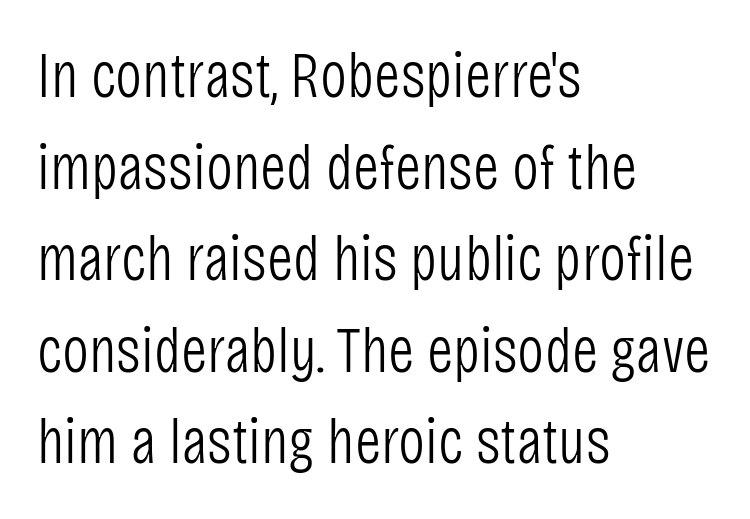
{"serif": "no", "italic": "no", "bold": "no", "weight": "light", "width": "condensed", "stroke_contrast": "low", "x_height": "large", "monospaced": "no", "underline": "no", "align": "left", "line_spacing": "normal", "line_spacing_ratio": 1.43, "letter_spacing": "normal", "letter_spacing_em": 0.0, "glyph_px": 64}
